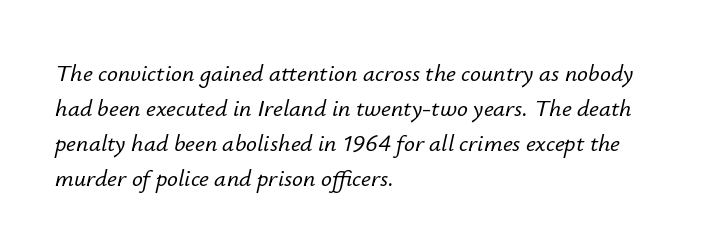
The words here are not underlined. A student would call this left alignment; a typographer would say flush left, rag right. The vertical gap from one line to the next is medium. The tracking reads as untouched default to a designer's eye.
